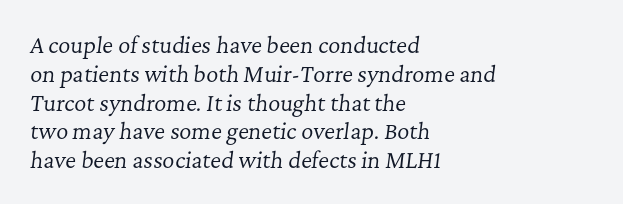
Q: Is the text bold? A: No.
Q: Is the text italic (slanted)? A: Yes, it leans right by about 7 degrees.
Q: Is the text underlined? A: No.
Q: How is the paragraph aligned? A: Left-aligned.
Q: Is the spacing between letters normal or unusually wide? A: Normal.
Q: Is the spacing between lines tight, normal or loose? A: Normal.
